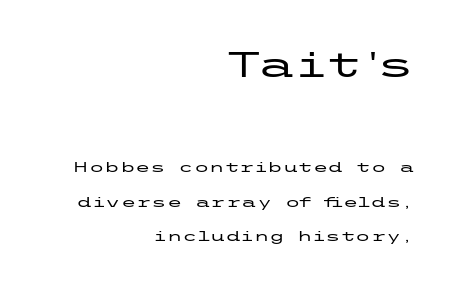
Q: Is the text italic (slanted)? A: No, it is upright.
Q: Is the typeface a serif or a sans-serif typeface? A: Sans-serif.
Q: Is the text underlined? A: No.
Q: How is the paragraph aligned? A: Right-aligned.
Q: Is the spacing between letters normal or unusually wide? A: Normal.
Q: Is the spacing between lines tight, normal or loose? A: Loose.
Q: Which block of text is set in a larger size, the first (top) or the second (bottom)? A: The first (top) one.
Q: Width (condensed, normal, or wide)? A: Wide.
Q: Stroke contrast? A: Low.
Q: x-height? A: Medium.
